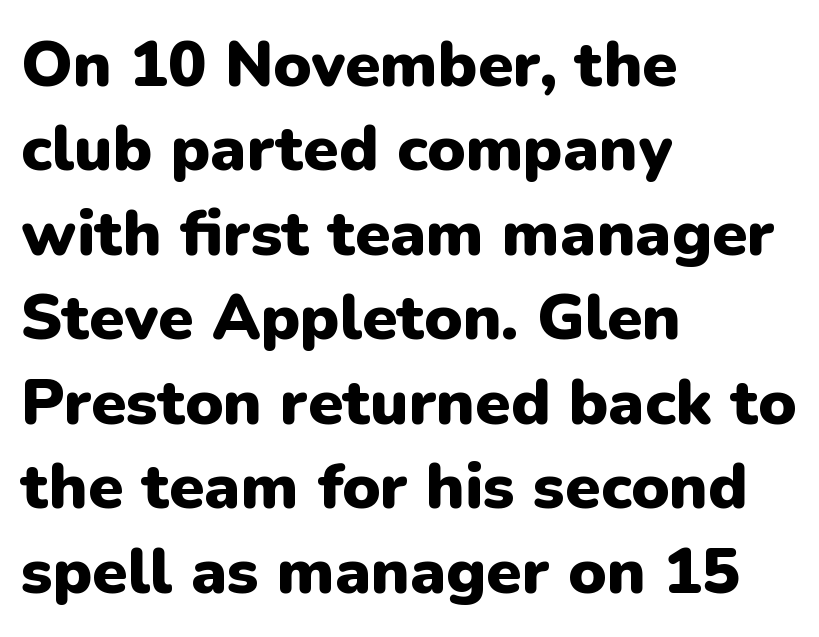
{"serif": "no", "italic": "no", "bold": "yes", "weight": "heavy", "width": "normal", "stroke_contrast": "low", "x_height": "medium", "monospaced": "no", "underline": "no", "align": "left", "line_spacing": "normal", "line_spacing_ratio": 1.32, "letter_spacing": "normal", "letter_spacing_em": 0.0, "glyph_px": 64}
